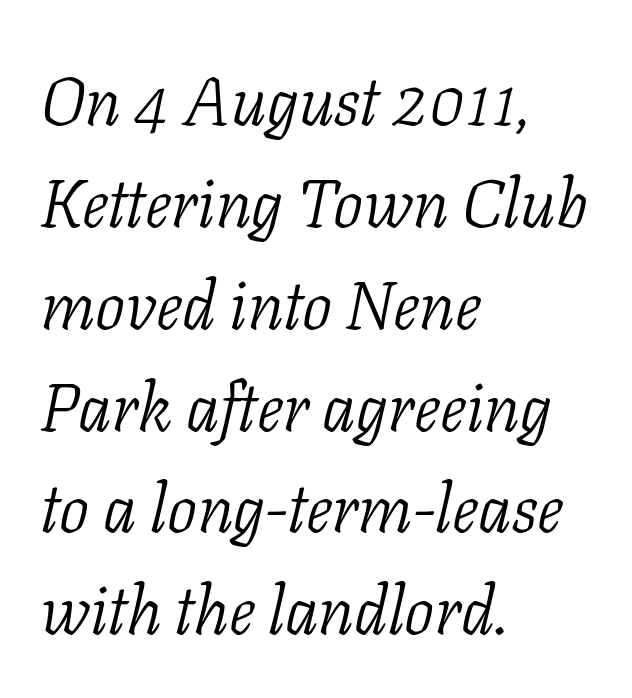
The image shows 67 px light serif type, italic (leaning right); set left-aligned, normal line spacing (1.52x), normal letter spacing, not underlined; low stroke contrast and a medium x-height.
